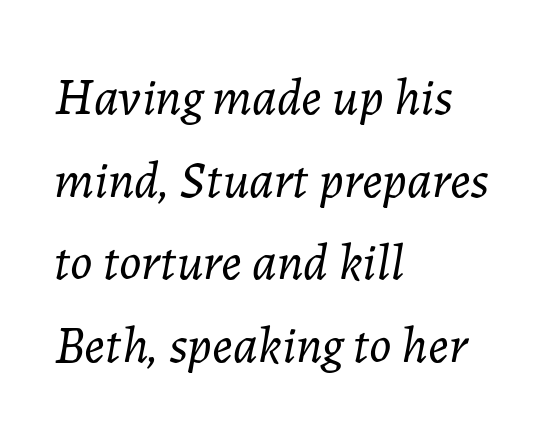
The image shows 52 px light type, italic (leaning right); set left-aligned, normal line spacing (1.59x), normal letter spacing, not underlined; low stroke contrast and a medium x-height.
